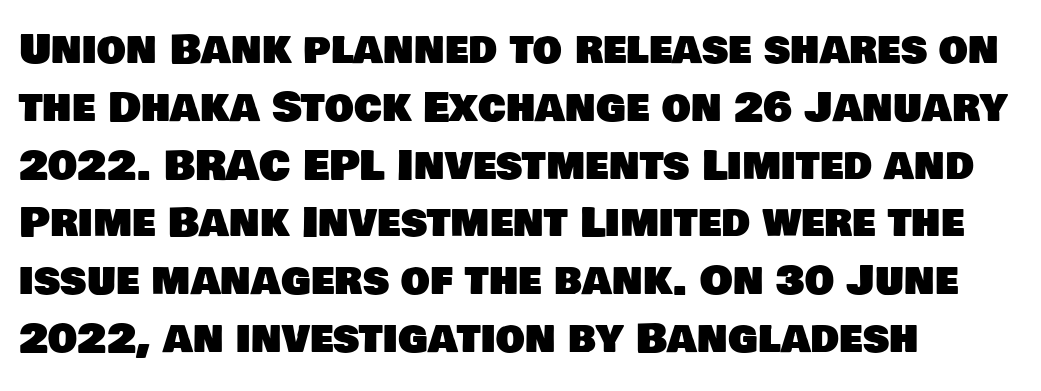
Looks like regular typesetting: each glyph gets only the width it needs. Check where the strokes stop: nothing finishes them off — pure sans. The text block is weighted toward the left margin, trailing off unevenly rightward. The line-height multiplier appears to be the usual default. Short note: letters normally spaced.
